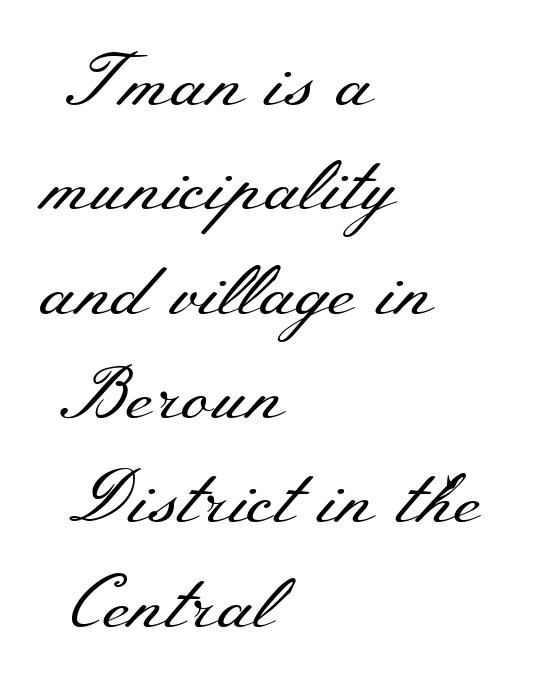
{"serif": "yes", "bold": "no", "weight": "regular", "width": "wide", "stroke_contrast": "medium", "x_height": "small", "monospaced": "no", "underline": "no", "align": "left", "line_spacing": "normal", "line_spacing_ratio": 1.41, "letter_spacing": "normal", "letter_spacing_em": 0.0, "glyph_px": 74}
